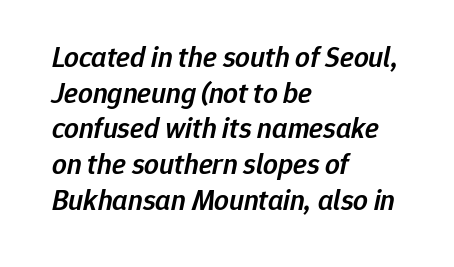
A fair bit of extra ink — the face is semibold, not bold. This is oblique type, the kind used for emphasis or titles. Letters rest on an invisible, unmarked baseline. Here the glyphs are tracked normally, forming tight word shapes. Note the varied advance widths — an 'i' is clearly narrower than an 'm'.
